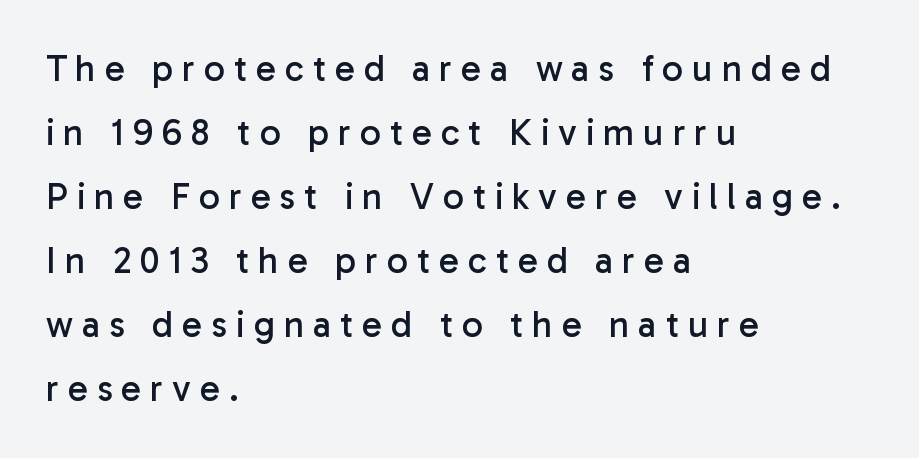
The image shows 37 px regular-weight sans-serif type, upright; set left-aligned, line spacing 1.73x, unusually wide letter spacing (+0.24 em), not underlined; low stroke contrast and a medium x-height.
